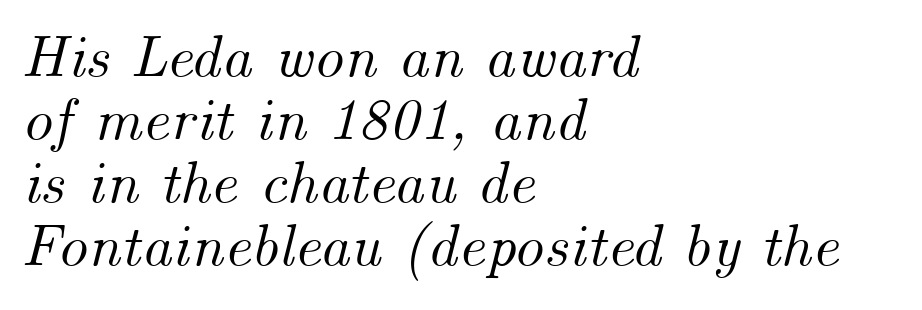
Q: Is the text italic (slanted)? A: Yes, it leans right by about 14 degrees.
Q: Is the text underlined? A: No.
Q: How is the paragraph aligned? A: Left-aligned.
Q: Is the spacing between letters normal or unusually wide? A: Normal.
Q: Is the spacing between lines tight, normal or loose? A: Tight.
Q: Width (condensed, normal, or wide)? A: Normal.
Q: Stroke contrast? A: Medium.
Q: x-height? A: Small.
Q: Monospaced? A: No.
